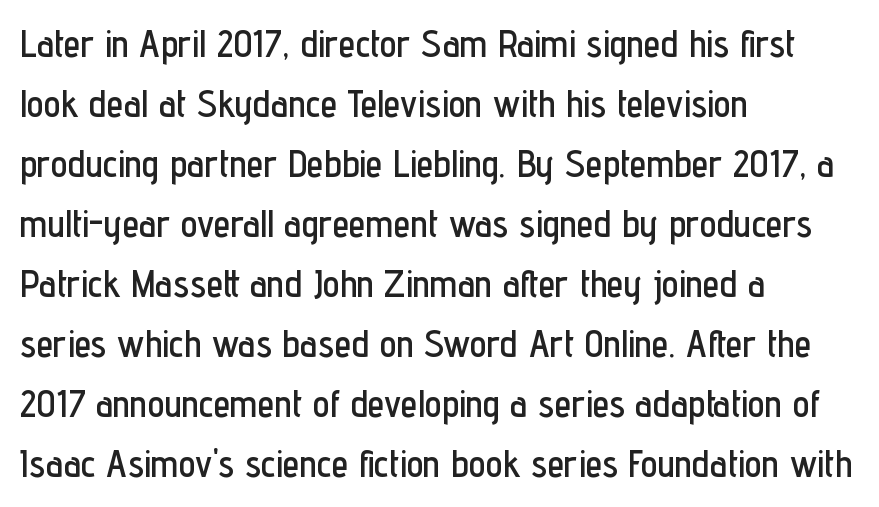
Characters follow at the spacing the type designer built in. Which margin do the lines hug? The left one — the right edge is uneven. Typographically, this falls in the sans-serif category. Designer's note — italics off, roman on. These lines sit exactly where default settings would place them. Beneath every word, the page is bare.
